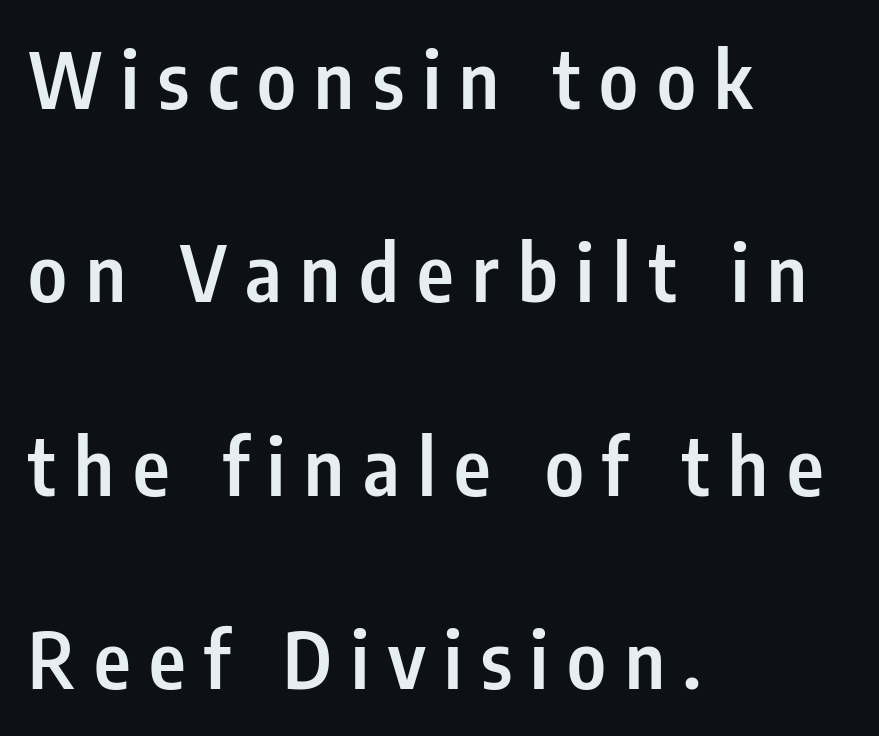
The image shows 78 px semibold, condensed sans-serif type, upright; set left-aligned, loose line spacing (2.48x), unusually wide letter spacing (+0.24 em), not underlined; low stroke contrast and a medium x-height.
